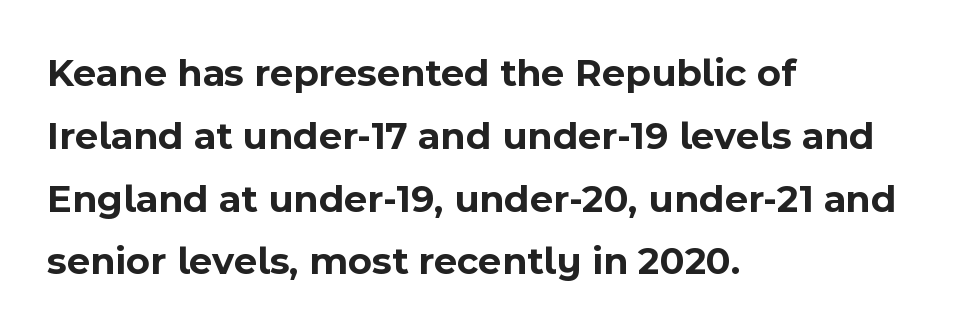
A normal amount of white space separates one row of letters from the next. The glyphs in this specimen are sans serif. The letters advance in unequal steps, a hallmark of proportional type. Leftover space on each line is placed entirely after the last word.
